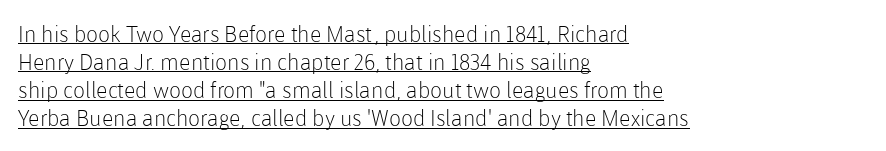
The image shows 22 px text type, upright; set left-aligned, normal line spacing (1.28x), normal letter spacing, underlined.
